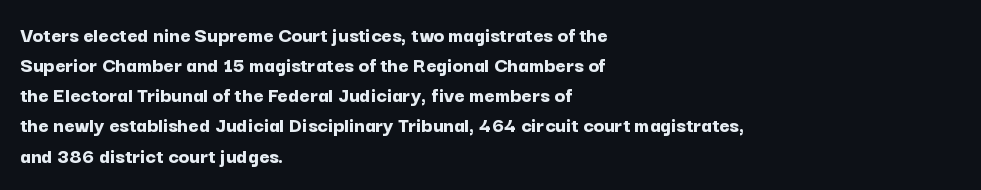
Q: Is the text bold? A: Yes.
Q: Is the text italic (slanted)? A: No, it is upright.
Q: Is the text underlined? A: No.
Q: How is the paragraph aligned? A: Left-aligned.
Q: Is the spacing between letters normal or unusually wide? A: Normal.
Q: Is the spacing between lines tight, normal or loose? A: Normal.
